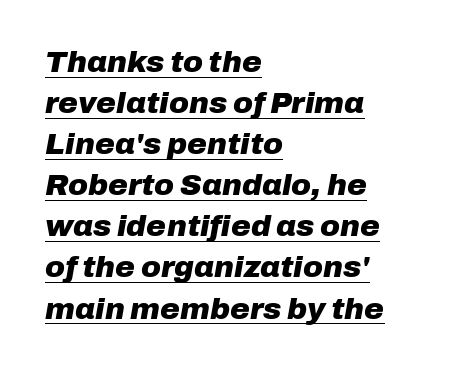
Q: Is the text bold? A: Yes.
Q: Is the text italic (slanted)? A: Yes, it leans right by about 10 degrees.
Q: Is the text underlined? A: Yes.
Q: How is the paragraph aligned? A: Left-aligned.
Q: Is the spacing between letters normal or unusually wide? A: Normal.
Q: Is the spacing between lines tight, normal or loose? A: Normal.
Q: Width (condensed, normal, or wide)? A: Normal.
Q: Stroke contrast? A: Low.
Q: x-height? A: Medium.
Q: Monospaced? A: No.
